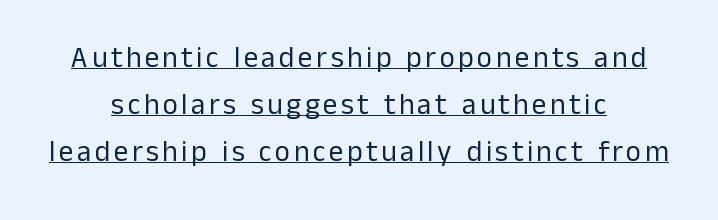
{"serif": "no", "italic": "no", "bold": "no", "weight": "regular", "width": "normal", "stroke_contrast": "low", "x_height": "medium", "monospaced": "no", "underline": "yes", "align": "center", "line_spacing": "normal", "line_spacing_ratio": 1.62, "glyph_px": 29}
